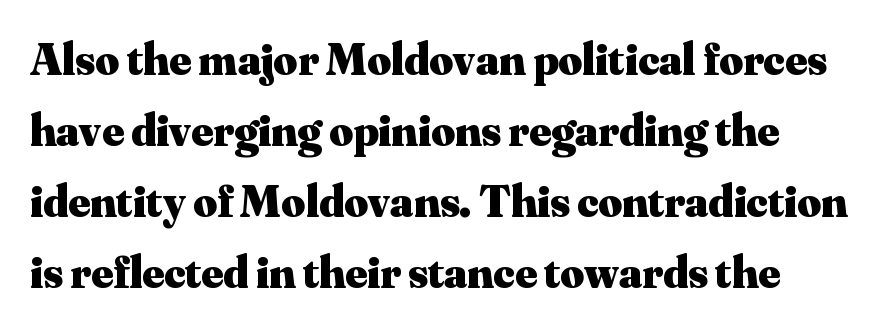
Unlike a clean sans, this face finishes its strokes with serifs. The words here are not underlined. The glyphs have the mass of a bold cut. This sample uses plain, unmodified letter spacing.
